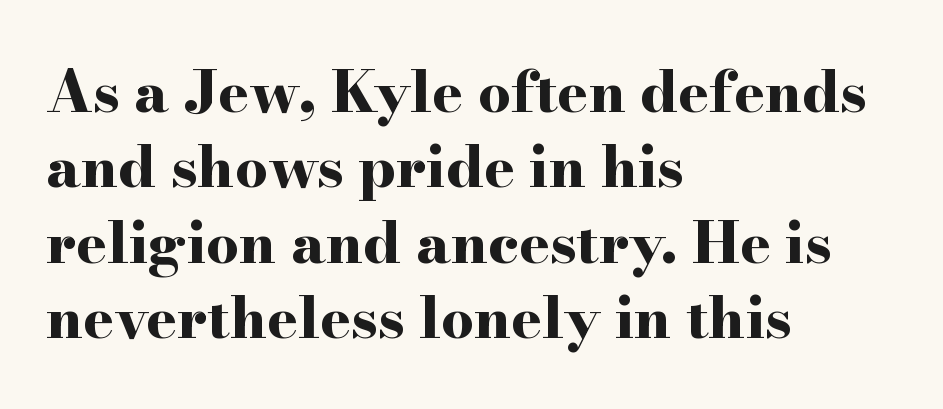
Q: Is the text bold? A: Yes.
Q: Is the text italic (slanted)? A: No, it is upright.
Q: Is the typeface a serif or a sans-serif typeface? A: Serif.
Q: Is the text underlined? A: No.
Q: How is the paragraph aligned? A: Left-aligned.
Q: Is the spacing between letters normal or unusually wide? A: Normal.
Q: Is the spacing between lines tight, normal or loose? A: Normal.
Q: Width (condensed, normal, or wide)? A: Wide.
Q: Stroke contrast? A: High.
Q: x-height? A: Small.
Q: Monospaced? A: No.
